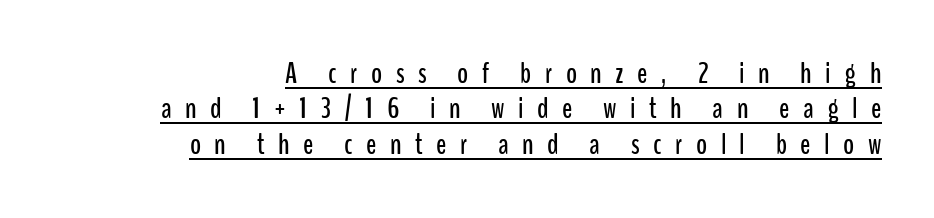
Students, note that the glyphs here are deliberately spaced far apart. Each line ends at the same right margin while the left side varies. Varying glyph widths throughout — classic text-font behaviour. Posture: vertical. Students, observe the line beneath the letters — that is underlining. A typesetter would label this face a sans.
